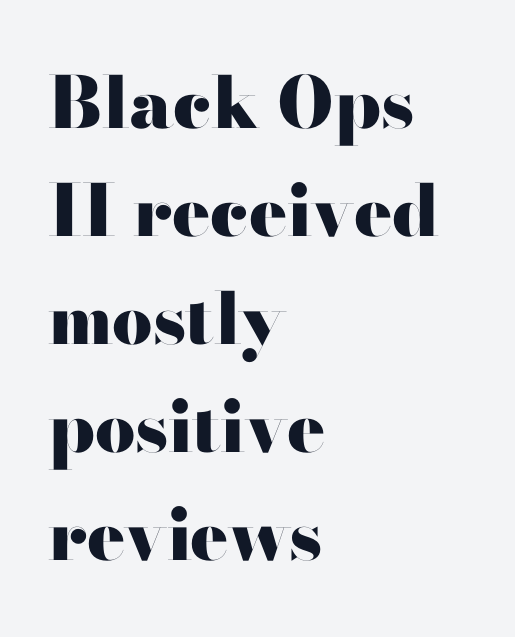
{"serif": "no", "italic": "no", "bold": "yes", "weight": "heavy", "width": "wide", "stroke_contrast": "high", "x_height": "small", "monospaced": "no", "underline": "no", "align": "left", "line_spacing": "normal", "line_spacing_ratio": 1.52, "letter_spacing": "normal", "letter_spacing_em": 0.0, "glyph_px": 71}
